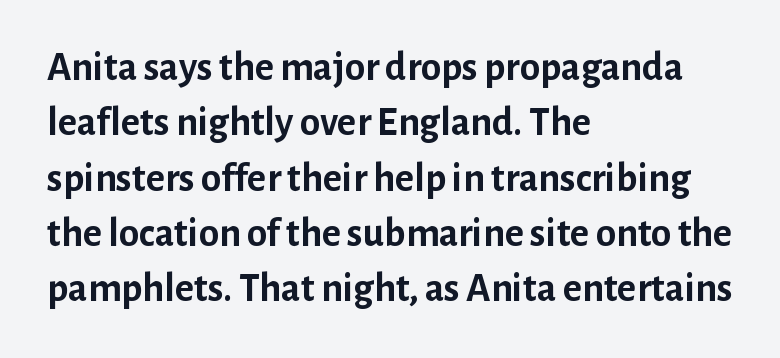
Do the characters align in a grid? No, the font is proportional. Style check: upright. The foot of each line stays bare and open. Layout note: lines flush left. These lines sit exactly where default settings would place them.
